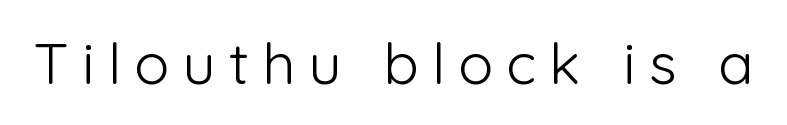
{"serif": "no", "italic": "no", "bold": "no", "weight": "light", "width": "normal", "stroke_contrast": "low", "x_height": "medium", "monospaced": "no", "underline": "no", "letter_spacing": "wide", "letter_spacing_em": 0.23, "glyph_px": 58}
